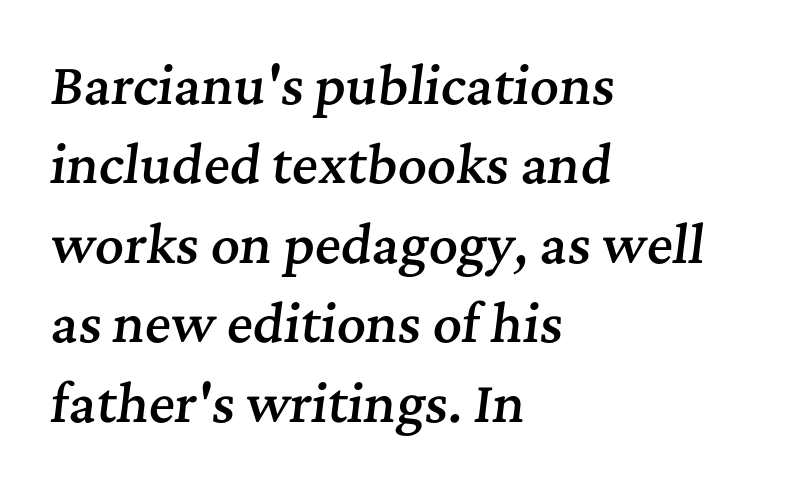
Q: Is the text bold? A: Semi-bold.
Q: Is the text italic (slanted)? A: Yes, it leans right by about 7 degrees.
Q: Is the typeface a serif or a sans-serif typeface? A: Serif.
Q: Is the text underlined? A: No.
Q: How is the paragraph aligned? A: Left-aligned.
Q: Is the spacing between letters normal or unusually wide? A: Normal.
Q: Is the spacing between lines tight, normal or loose? A: Normal.
Q: Width (condensed, normal, or wide)? A: Normal.
Q: Stroke contrast? A: Medium.
Q: x-height? A: Medium.
Q: Monospaced? A: No.
